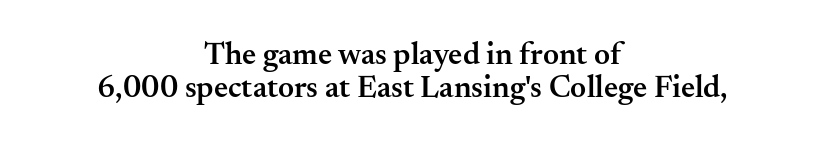
{"serif": "yes", "italic": "no", "bold": "semi", "weight": "semibold", "width": "normal", "stroke_contrast": "medium", "x_height": "small", "monospaced": "no", "underline": "no", "align": "center", "line_spacing": "tight", "line_spacing_ratio": 1.05, "letter_spacing": "normal", "letter_spacing_em": 0.0, "glyph_px": 31}
